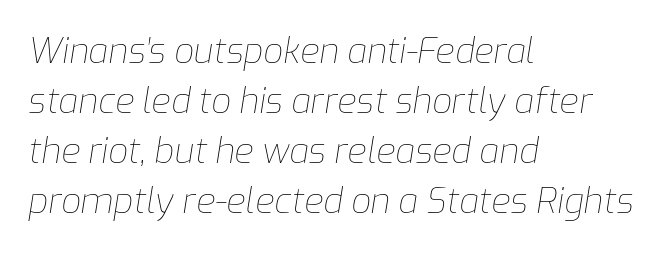
The image shows 35 px thin type, italic (leaning right); set left-aligned, normal line spacing (1.43x), normal letter spacing, not underlined; low stroke contrast and a medium x-height.
